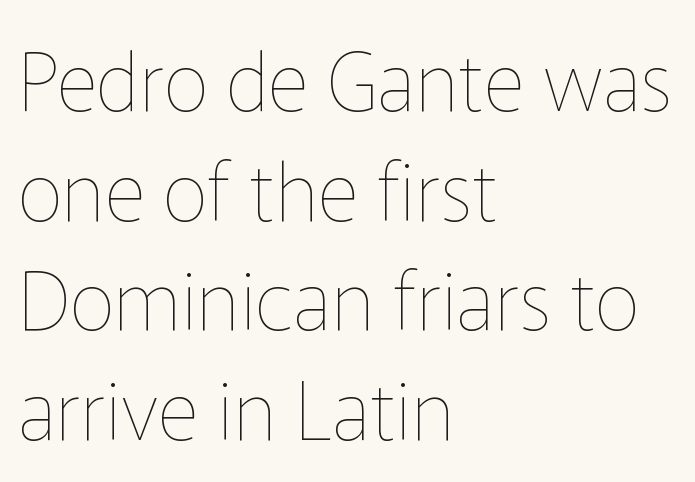
{"italic": "no", "bold": "no", "weight": "thin", "width": "normal", "stroke_contrast": "low", "x_height": "medium", "monospaced": "no", "underline": "no", "align": "left", "line_spacing": "normal", "line_spacing_ratio": 1.37, "letter_spacing": "normal", "letter_spacing_em": 0.0, "glyph_px": 80}
